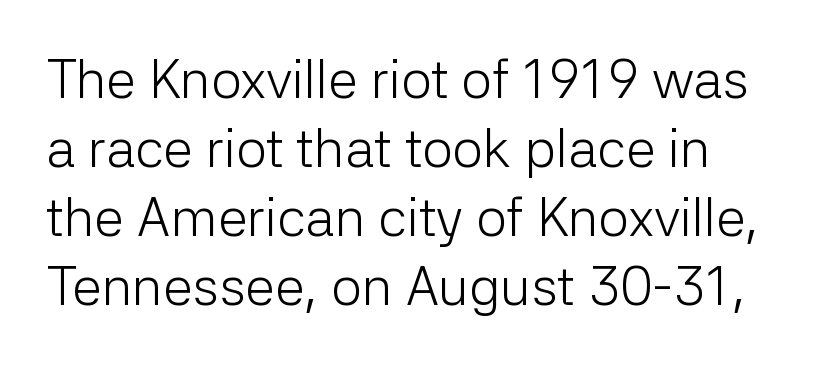
Q: Is the text bold? A: No.
Q: Is the text italic (slanted)? A: No, it is upright.
Q: Is the typeface a serif or a sans-serif typeface? A: Sans-serif.
Q: Is the text underlined? A: No.
Q: Is the spacing between letters normal or unusually wide? A: Normal.
Q: Is the spacing between lines tight, normal or loose? A: Normal.
Q: Width (condensed, normal, or wide)? A: Normal.
Q: Stroke contrast? A: Low.
Q: x-height? A: Medium.
Q: Monospaced? A: No.
